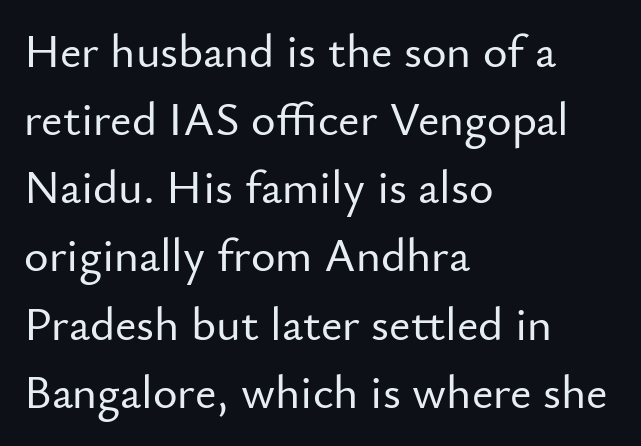
How would I describe the line gaps? Plain and ordinary. The font family rendered here belongs to the sans-serif group. Unmarked baselines from the first word to the last. Vertical strokes here are truly vertical. Honestly, the letter spacing is just normal — you wouldn't notice it. Is this a fixed-width face? No — the glyphs have proportional, varying widths.
